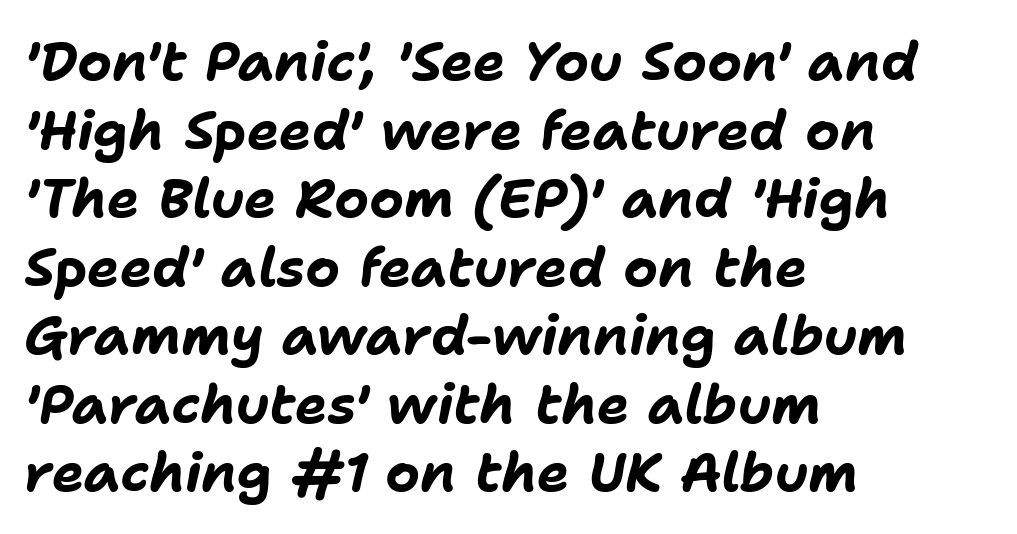
Chunky letters — that's bold for sure. Do the characters align in a grid? No, the font is proportional. These lines sit exactly where default settings would place them. Rendered with sloped, italic letterforms. What stands out about the letter spacing? Nothing — it is the standard amount. The text block is weighted toward the left margin, trailing off unevenly rightward.
